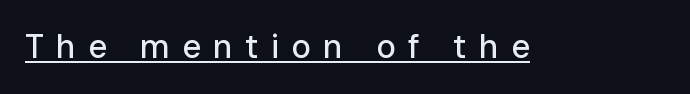
{"serif": "no", "italic": "no", "width": "normal", "stroke_contrast": "low", "x_height": "medium", "monospaced": "no", "underline": "yes", "letter_spacing": "wide", "letter_spacing_em": 0.37, "glyph_px": 33}
